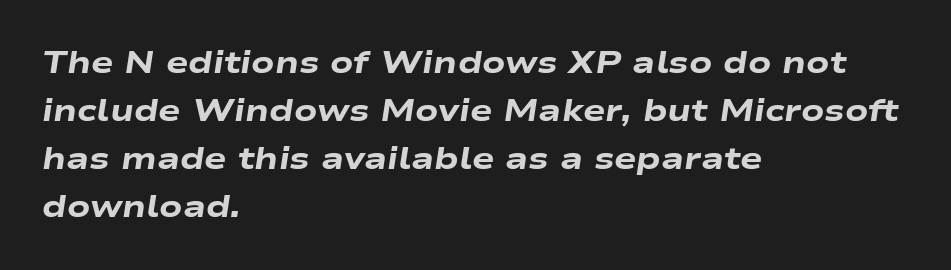
Q: Is the text bold? A: Yes.
Q: Is the text italic (slanted)? A: Yes, it leans right by about 9 degrees.
Q: Is the text underlined? A: No.
Q: How is the paragraph aligned? A: Left-aligned.
Q: Is the spacing between letters normal or unusually wide? A: Normal.
Q: Is the spacing between lines tight, normal or loose? A: Normal.
Q: Width (condensed, normal, or wide)? A: Wide.
Q: Stroke contrast? A: Low.
Q: x-height? A: Medium.
Q: Monospaced? A: No.
